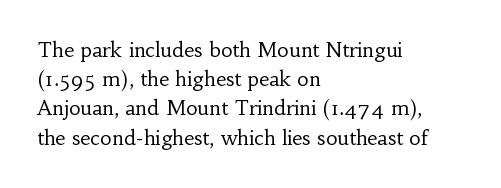
Q: Is the text bold? A: No.
Q: Is the text italic (slanted)? A: No, it is upright.
Q: Is the text underlined? A: No.
Q: How is the paragraph aligned? A: Left-aligned.
Q: Is the spacing between letters normal or unusually wide? A: Normal.
Q: Is the spacing between lines tight, normal or loose? A: Normal.
